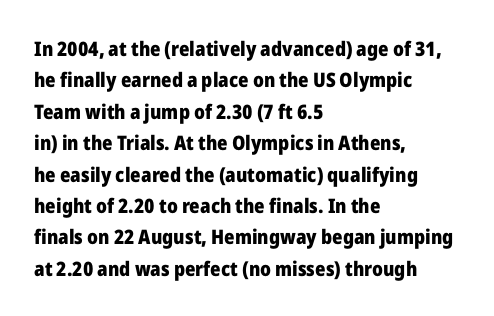
Ascenders rise straight up at ninety degrees. Just letters on the line, the space beneath them empty. Normally led — the rows are evenly, conventionally spaced. Here the glyphs are tracked normally, forming tight word shapes. The characters look thick and weighty, a clear bold.
